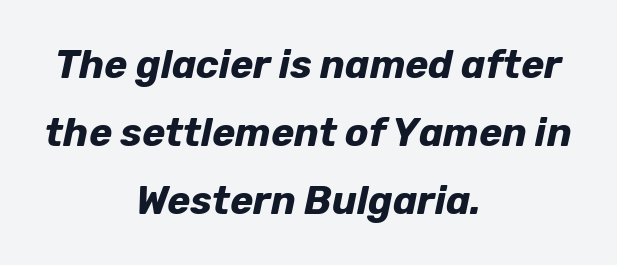
{"italic": "yes", "lean": "right", "slant_degrees": 12, "bold": "yes", "weight": "bold", "width": "normal", "stroke_contrast": "low", "x_height": "medium", "monospaced": "no", "underline": "no", "align": "center", "line_spacing_ratio": 1.74, "letter_spacing": "normal", "letter_spacing_em": 0.0, "glyph_px": 39}
